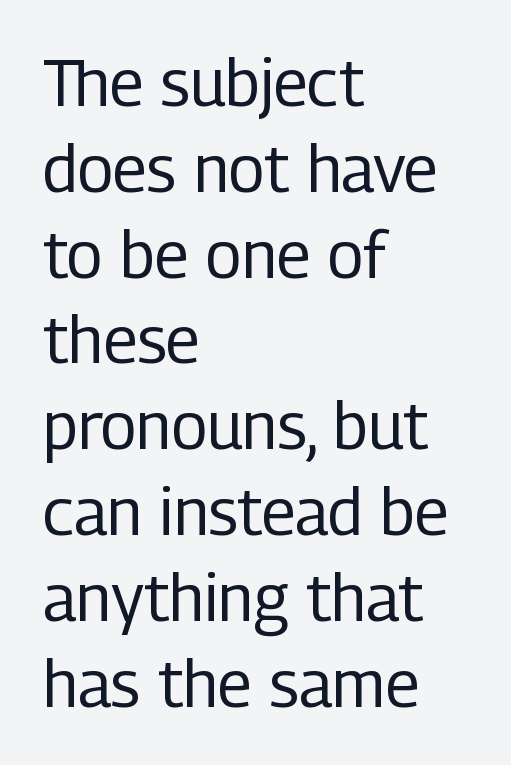
The image shows 65 px regular-weight, condensed sans-serif type, upright; set left-aligned, normal line spacing (1.32x), normal letter spacing, not underlined; low stroke contrast and a medium x-height.
